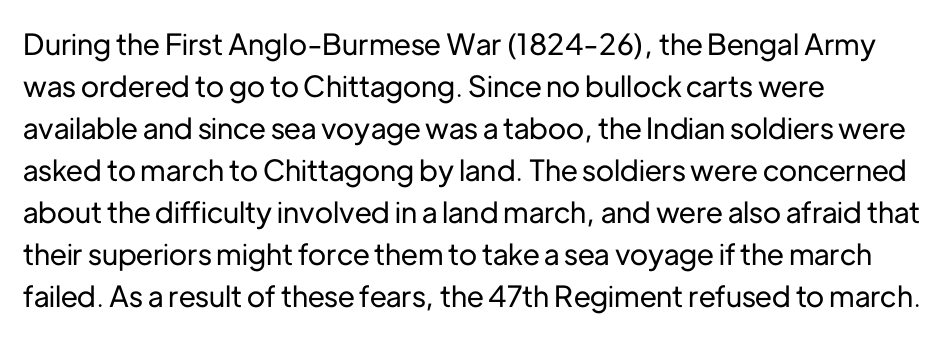
The image shows 29 px sans-serif type, upright; set left-aligned, normal line spacing (1.45x), normal letter spacing, not underlined; low stroke contrast and a medium x-height.
